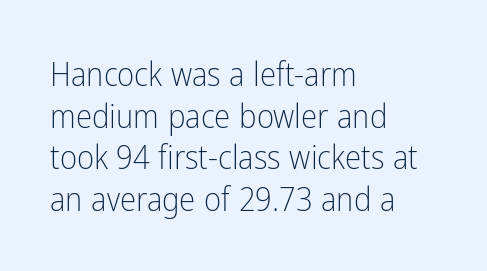
The image shows 33 px light, condensed sans-serif type, upright; set left-aligned, normal line spacing (1.26x), normal letter spacing, not underlined; low stroke contrast and a medium x-height.
